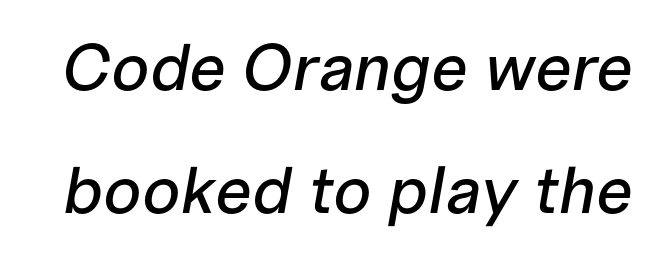
Q: Is the text italic (slanted)? A: Yes, it leans right by about 10 degrees.
Q: Is the text underlined? A: No.
Q: Is the spacing between letters normal or unusually wide? A: Normal.
Q: Width (condensed, normal, or wide)? A: Normal.
Q: Stroke contrast? A: Low.
Q: x-height? A: Medium.
Q: Monospaced? A: No.
